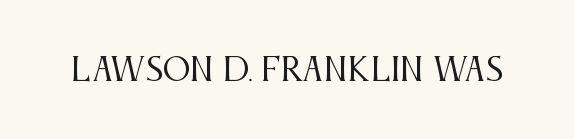
The image shows 31 px regular-weight, condensed serif type, upright; set normal letter spacing, not underlined; medium stroke contrast and a large x-height.
